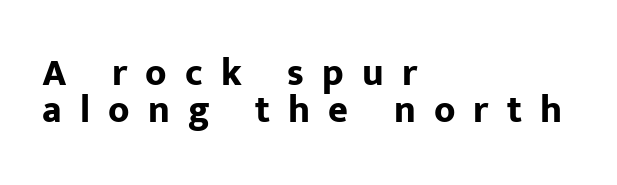
Thick stems and heavy bowls — unmistakably bold. If you measured baseline to baseline, you'd find a short distance. Proportional: the letters do not fall into vertical columns. Glance below the letters and you will spot only blank space. Short and long lines alike share a common starting point at left. The text was rendered using a sans face with plain stroke endings.
